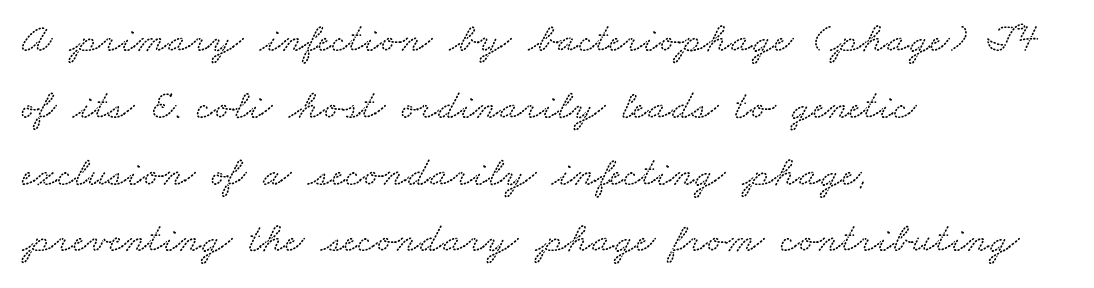
{"serif": "yes", "width": "wide", "stroke_contrast": "medium", "x_height": "small", "monospaced": "no", "underline": "no", "align": "left", "line_spacing": "normal", "line_spacing_ratio": 1.59, "letter_spacing": "normal", "letter_spacing_em": 0.0, "glyph_px": 42}
